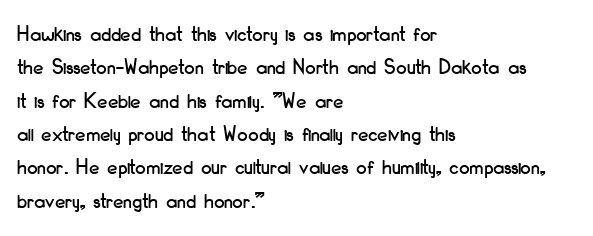
The image shows 23 px text type, upright; set left-aligned, normal line spacing (1.45x), normal letter spacing, not underlined.
